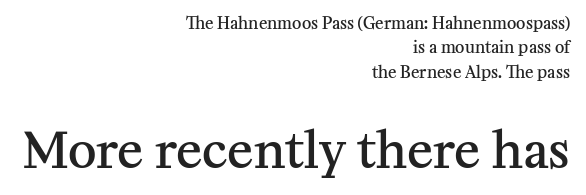
{"serif": "yes", "italic": "no", "bold": "semi", "weight": "semibold", "width": "normal", "stroke_contrast": "medium", "x_height": "medium", "monospaced": "no", "underline": "no", "align": "right", "line_spacing": "normal", "line_spacing_ratio": 1.52, "letter_spacing": "normal", "letter_spacing_em": 0.0, "larger_block": "second", "size_ratio": 3.06, "glyph_px": 49}
